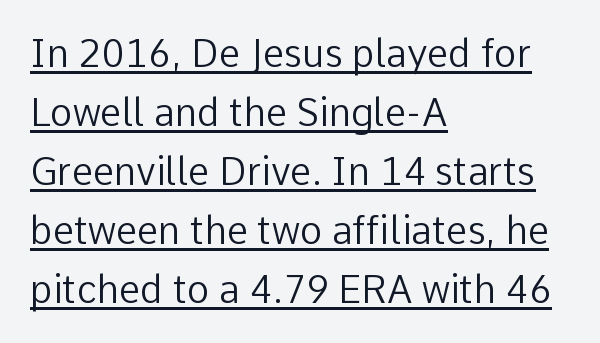
The image shows 38 px regular-weight sans-serif type, upright; set left-aligned, normal line spacing (1.55x), normal letter spacing, underlined; low stroke contrast and a medium x-height.
